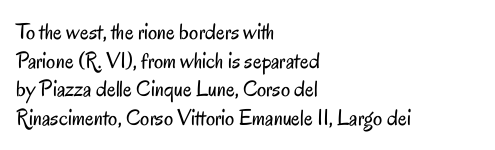
{"italic": "no", "bold": "no", "underline": "no", "align": "left", "line_spacing": "normal", "line_spacing_ratio": 1.25, "letter_spacing": "normal", "letter_spacing_em": 0.0, "glyph_px": 23}
